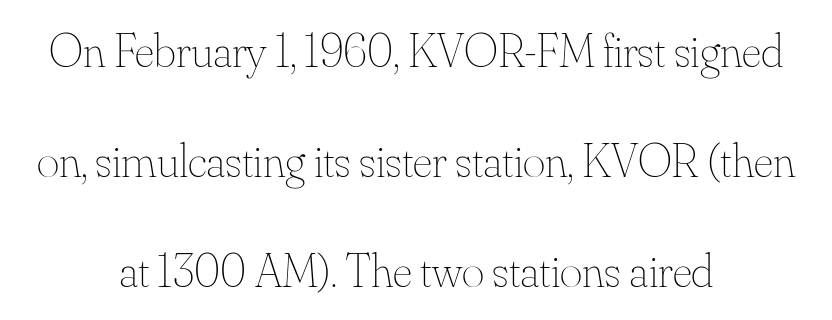
Varying glyph widths throughout — classic text-font behaviour. The vertical gap from one line to the next is large. The cut favours lightness, reaching ordinary text weight at its darkest. The string is rendered with underlining switched off. Teacher's note: observe the equal gaps on both sides — that is centered alignment. No extra tracking has been applied to these lines.
